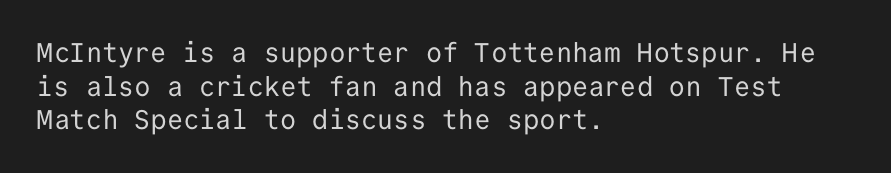
Whoever set this chose a conventional vertical rhythm. Each stroke keeps to a modest, everyday thickness or less. Is there any slant? The stems are plumb. Any mark beneath the type? The region is blank. Horizontal alignment here is leftward, the default for most running prose.
